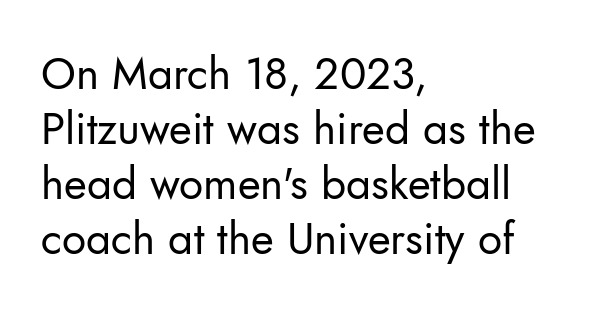
The image shows 44 px regular-weight sans-serif type, upright; set left-aligned, normal line spacing (1.25x), normal letter spacing, not underlined; low stroke contrast and a small x-height.
